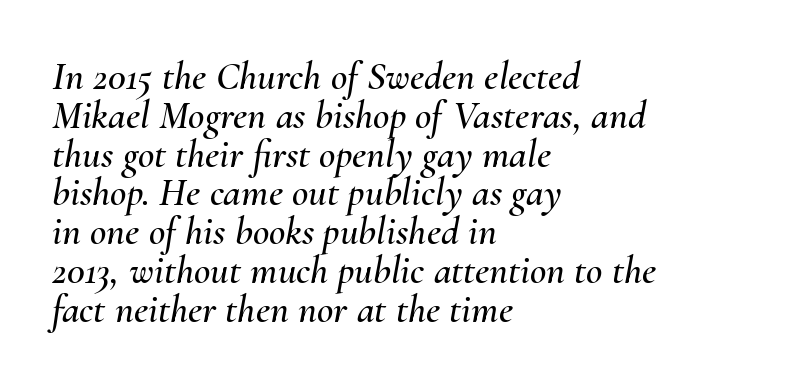
The image shows 40 px text type, italic (leaning right); set left-aligned, tight line spacing (0.97x), normal letter spacing, not underlined; medium stroke contrast and a small x-height.
